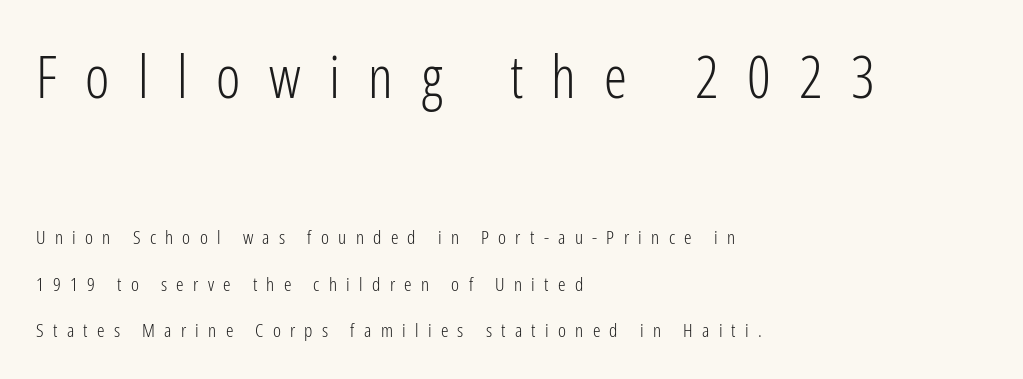
{"serif": "no", "italic": "no", "bold": "no", "weight": "light", "width": "condensed", "stroke_contrast": "low", "x_height": "medium", "monospaced": "no", "underline": "no", "align": "left", "line_spacing": "loose", "line_spacing_ratio": 2.43, "letter_spacing": "wide", "letter_spacing_em": 0.49, "larger_block": "first", "size_ratio": 3.05, "glyph_px": 58}
